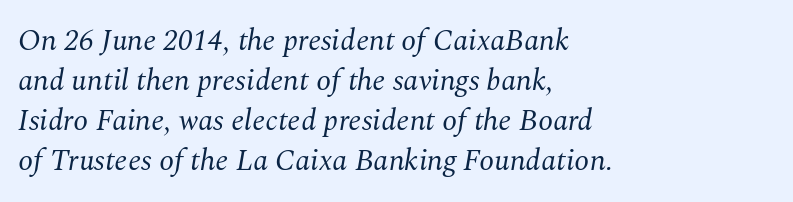
Q: Is the text bold? A: No.
Q: Is the text italic (slanted)? A: Yes, it leans right by about 10 degrees.
Q: Is the typeface a serif or a sans-serif typeface? A: Serif.
Q: Is the text underlined? A: No.
Q: How is the paragraph aligned? A: Left-aligned.
Q: Is the spacing between letters normal or unusually wide? A: Normal.
Q: Is the spacing between lines tight, normal or loose? A: Normal.
Q: Width (condensed, normal, or wide)? A: Normal.
Q: Stroke contrast? A: Medium.
Q: x-height? A: Medium.
Q: Monospaced? A: No.
